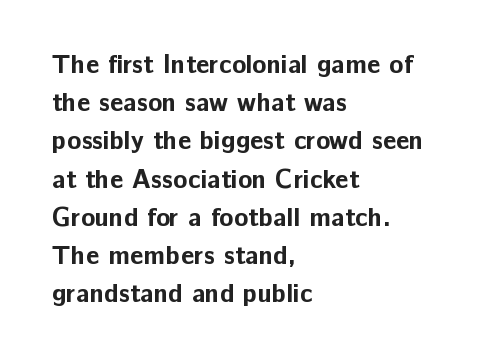
{"italic": "no", "bold": "yes", "underline": "no", "align": "left", "line_spacing": "normal", "line_spacing_ratio": 1.47, "letter_spacing": "normal", "letter_spacing_em": 0.0, "glyph_px": 26}
